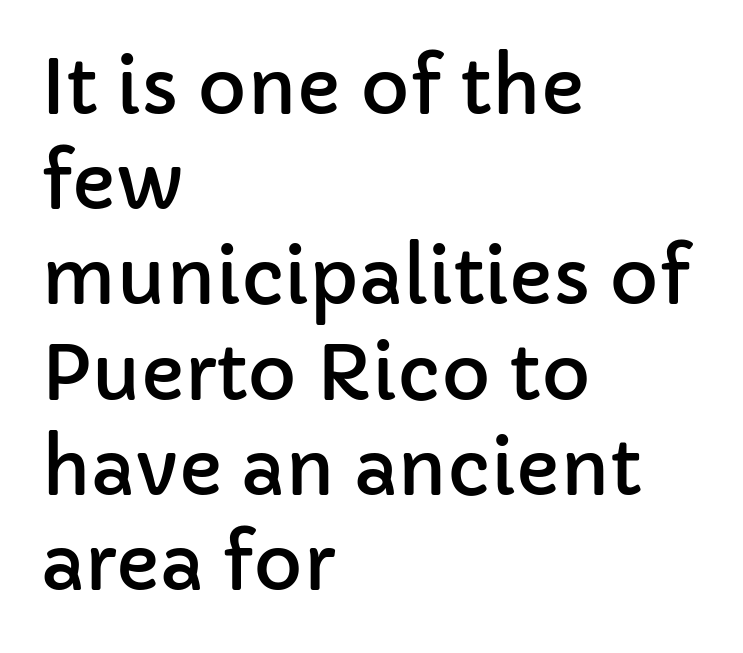
The image shows 75 px sans-serif type, upright; set left-aligned, normal line spacing (1.27x), normal letter spacing, not underlined; low stroke contrast and a medium x-height.
